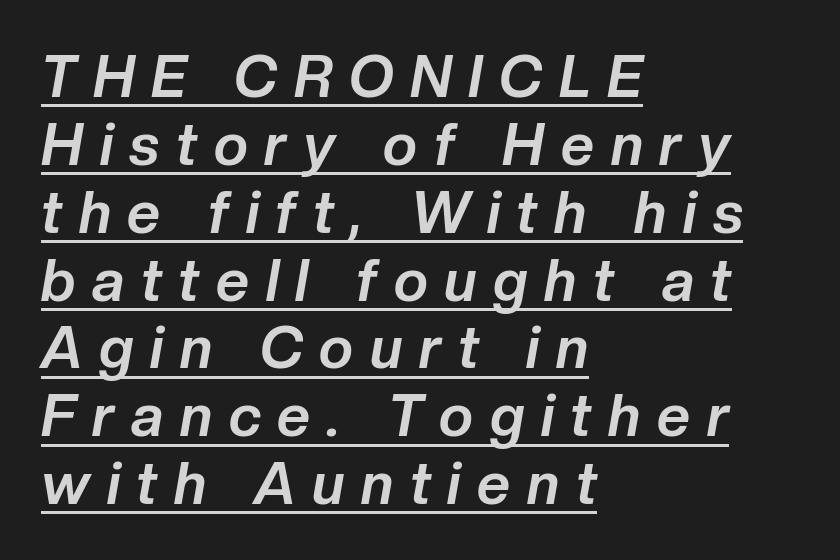
{"italic": "yes", "lean": "right", "slant_degrees": 10, "bold": "yes", "weight": "bold", "width": "normal", "stroke_contrast": "low", "x_height": "medium", "monospaced": "no", "underline": "yes", "align": "left", "line_spacing_ratio": 1.17, "letter_spacing": "wide", "letter_spacing_em": 0.29, "glyph_px": 58}
